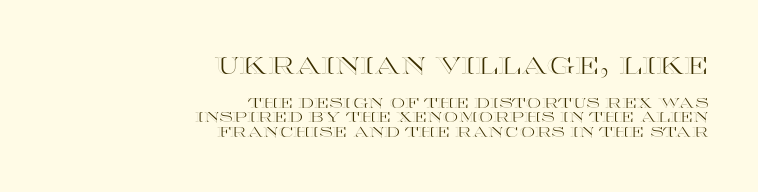
Interline gaps are noticeably narrow in this sample. Alignment: flush right. Has an underline been added? It has not. Whoever set this made the first block the dominant, larger element.
